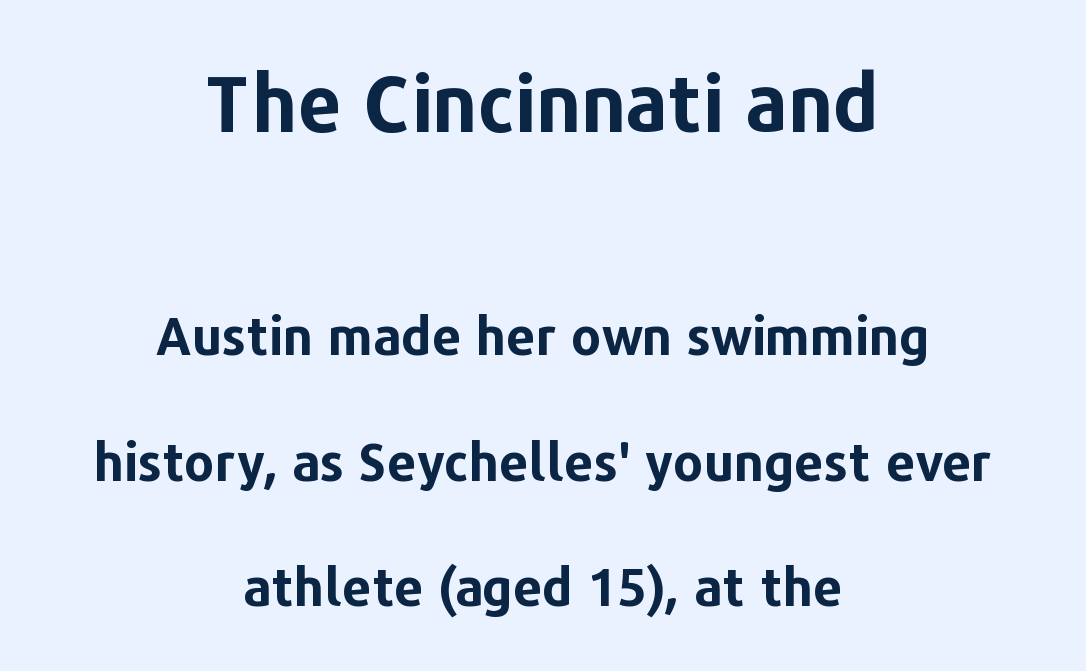
Q: Is the text bold? A: Yes.
Q: Is the text italic (slanted)? A: No, it is upright.
Q: Is the typeface a serif or a sans-serif typeface? A: Sans-serif.
Q: Is the text underlined? A: No.
Q: How is the paragraph aligned? A: Centered.
Q: Is the spacing between letters normal or unusually wide? A: Normal.
Q: Is the spacing between lines tight, normal or loose? A: Loose.
Q: Which block of text is set in a larger size, the first (top) or the second (bottom)? A: The first (top) one.
Q: Width (condensed, normal, or wide)? A: Normal.
Q: Stroke contrast? A: Low.
Q: x-height? A: Medium.
Q: Monospaced? A: No.
